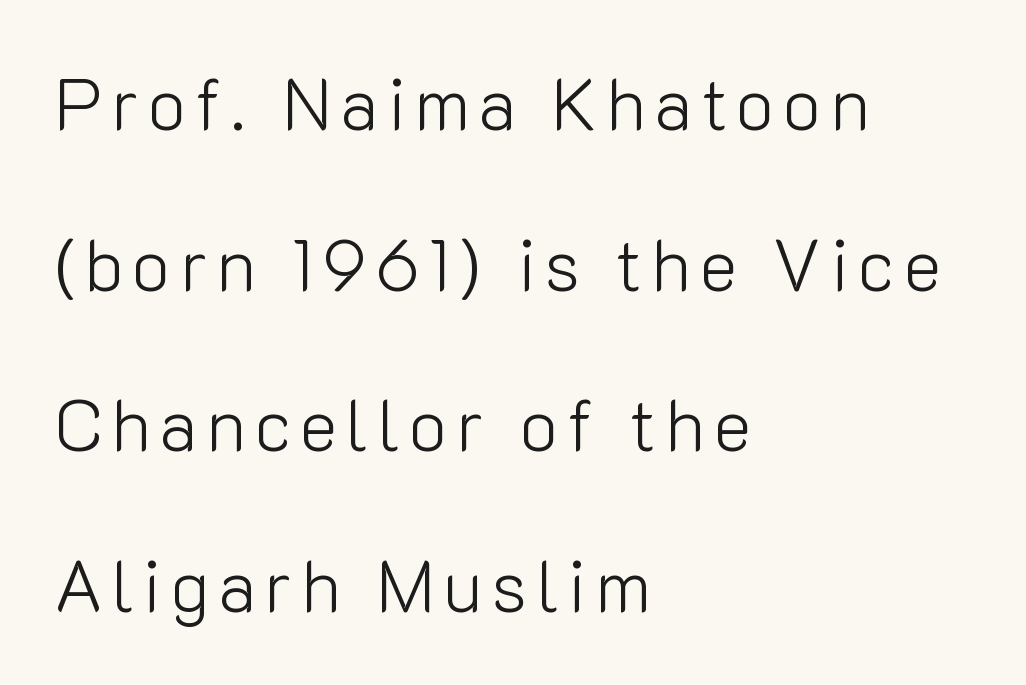
{"serif": "no", "italic": "no", "bold": "no", "weight": "light", "width": "normal", "stroke_contrast": "low", "x_height": "medium", "monospaced": "no", "underline": "no", "align": "left", "line_spacing": "loose", "line_spacing_ratio": 2.23, "glyph_px": 72}
